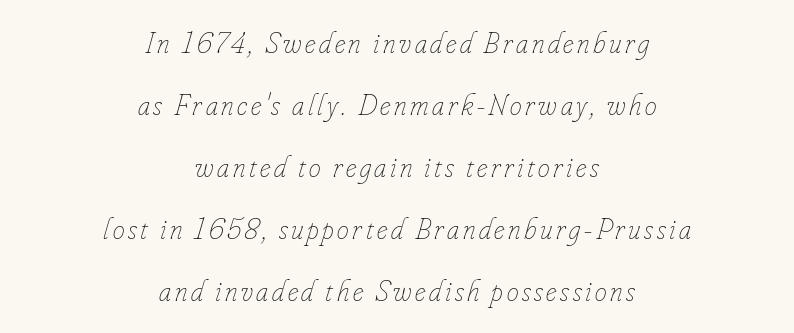
{"italic": "yes", "lean": "right", "slant_degrees": 16, "bold": "no", "weight": "thin", "width": "condensed", "stroke_contrast": "low", "x_height": "small", "monospaced": "no", "underline": "no", "align": "center", "line_spacing": "loose", "line_spacing_ratio": 2.07, "glyph_px": 30}
